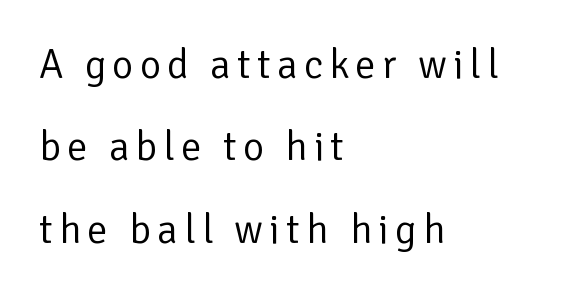
Q: Is the text bold? A: No.
Q: Is the text italic (slanted)? A: No, it is upright.
Q: Is the typeface a serif or a sans-serif typeface? A: Sans-serif.
Q: Is the text underlined? A: No.
Q: How is the paragraph aligned? A: Left-aligned.
Q: Is the spacing between lines tight, normal or loose? A: Loose.
Q: Width (condensed, normal, or wide)? A: Normal.
Q: Stroke contrast? A: Low.
Q: x-height? A: Medium.
Q: Monospaced? A: No.
